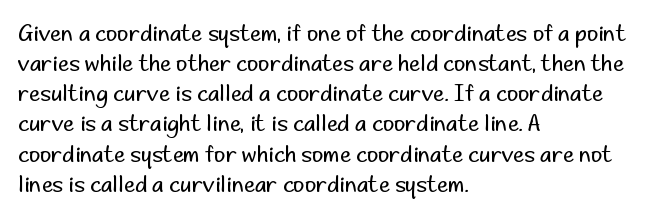
Q: Is the text bold? A: No.
Q: Is the text italic (slanted)? A: No, it is upright.
Q: Is the text underlined? A: No.
Q: How is the paragraph aligned? A: Left-aligned.
Q: Is the spacing between letters normal or unusually wide? A: Normal.
Q: Is the spacing between lines tight, normal or loose? A: Normal.
